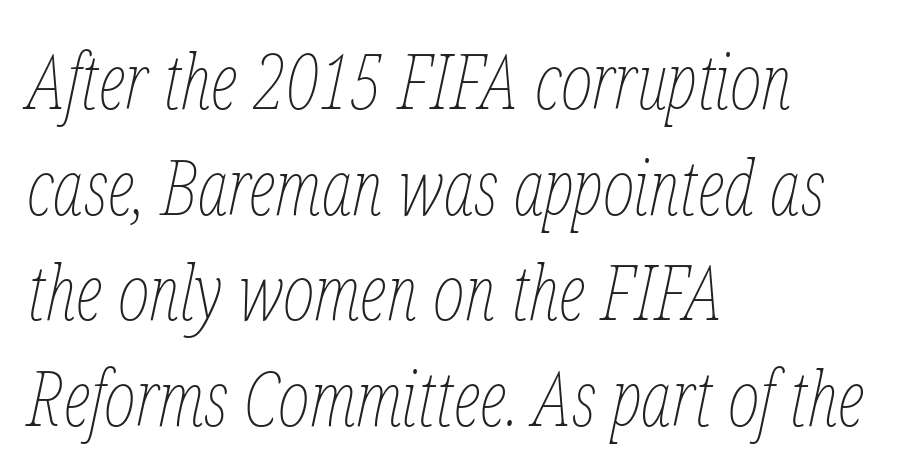
{"italic": "yes", "lean": "right", "slant_degrees": 12, "bold": "no", "weight": "thin", "width": "condensed", "stroke_contrast": "low", "x_height": "medium", "monospaced": "no", "underline": "no", "align": "left", "line_spacing": "normal", "line_spacing_ratio": 1.39, "letter_spacing": "normal", "letter_spacing_em": 0.0, "glyph_px": 76}
